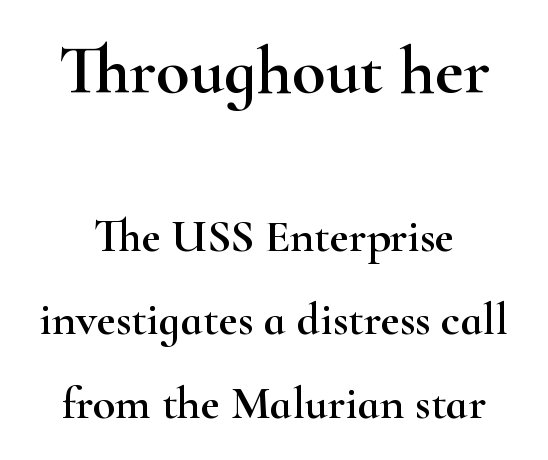
Standard letterfit; no display-style spreading of the glyphs. Typographically, this falls in the serif category. A roman cut, with each character standing at attention. Spacing verdict: proportional, widths tailored to each character. Glance below the letters and you will spot only blank space.
